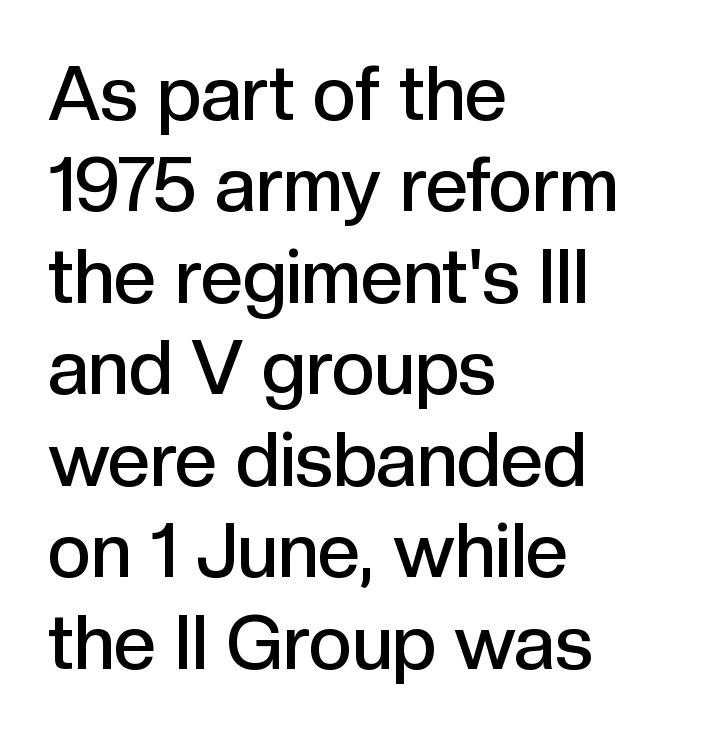
Q: Is the text bold? A: Semi-bold.
Q: Is the text italic (slanted)? A: No, it is upright.
Q: Is the typeface a serif or a sans-serif typeface? A: Sans-serif.
Q: Is the text underlined? A: No.
Q: How is the paragraph aligned? A: Left-aligned.
Q: Is the spacing between letters normal or unusually wide? A: Normal.
Q: Width (condensed, normal, or wide)? A: Normal.
Q: x-height? A: Medium.
Q: Monospaced? A: No.
